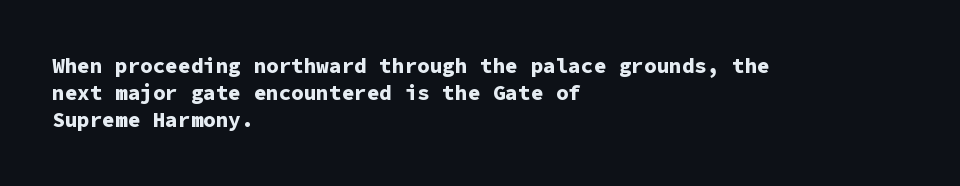
Q: Is the text bold? A: Yes.
Q: Is the text italic (slanted)? A: No, it is upright.
Q: Is the text underlined? A: No.
Q: How is the paragraph aligned? A: Left-aligned.
Q: Is the spacing between letters normal or unusually wide? A: Normal.
Q: Is the spacing between lines tight, normal or loose? A: Normal.
